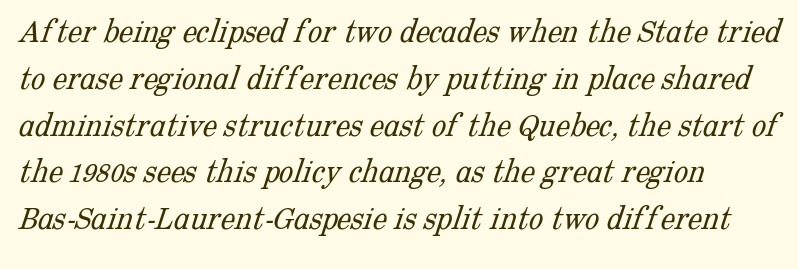
The image shows 36 px light serif type; set left-aligned, normal line spacing (1.3x), normal letter spacing, not underlined; low stroke contrast and a medium x-height.
